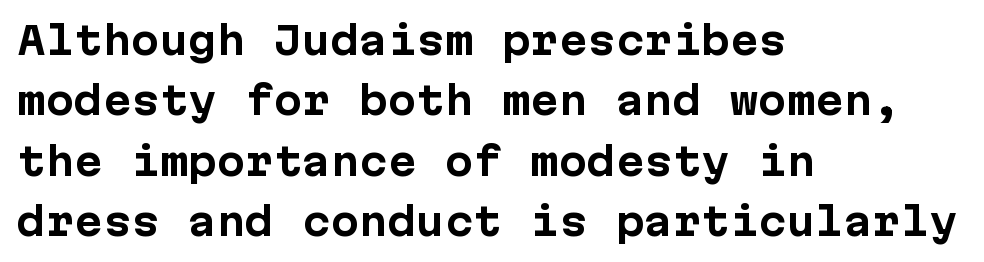
{"serif": "no", "italic": "no", "bold": "yes", "weight": "bold", "width": "normal", "stroke_contrast": "low", "x_height": "medium", "underline": "no", "align": "left", "line_spacing": "normal", "line_spacing_ratio": 1.59, "letter_spacing": "normal", "letter_spacing_em": 0.0, "glyph_px": 38}
